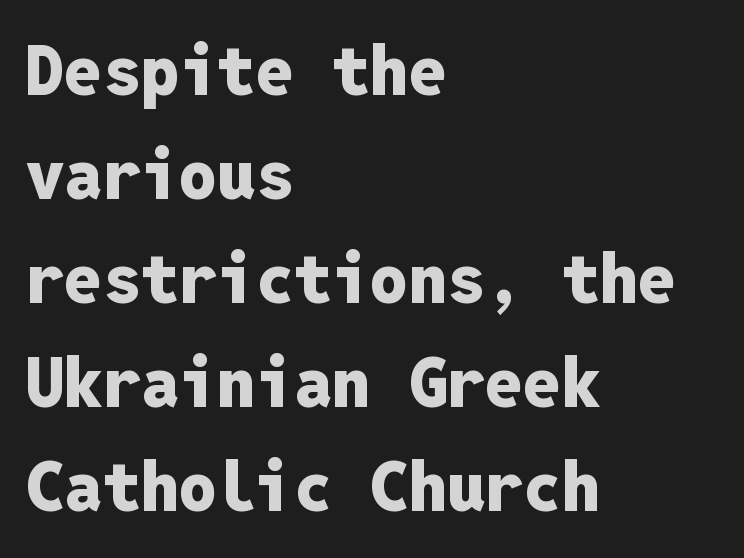
Q: Is the text bold? A: Yes.
Q: Is the text italic (slanted)? A: No, it is upright.
Q: Is the typeface a serif or a sans-serif typeface? A: Sans-serif.
Q: Is the text underlined? A: No.
Q: How is the paragraph aligned? A: Left-aligned.
Q: Is the spacing between letters normal or unusually wide? A: Normal.
Q: Is the spacing between lines tight, normal or loose? A: Normal.
Q: Width (condensed, normal, or wide)? A: Normal.
Q: Stroke contrast? A: Low.
Q: x-height? A: Medium.
Q: Monospaced? A: Yes.
